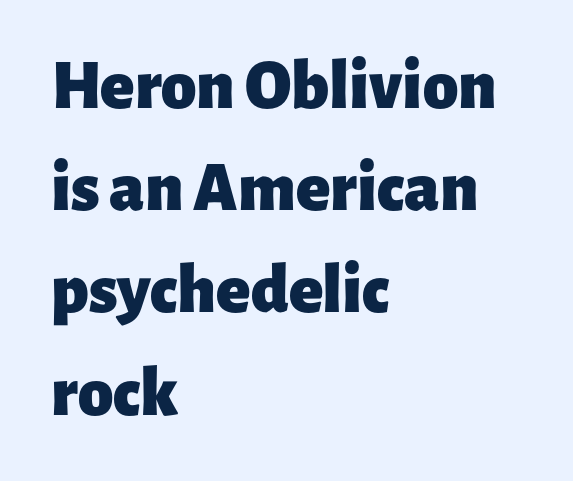
{"serif": "no", "italic": "no", "bold": "yes", "weight": "heavy", "width": "normal", "stroke_contrast": "low", "x_height": "medium", "monospaced": "no", "underline": "no", "align": "left", "line_spacing": "normal", "line_spacing_ratio": 1.44, "letter_spacing": "normal", "letter_spacing_em": 0.0, "glyph_px": 71}
